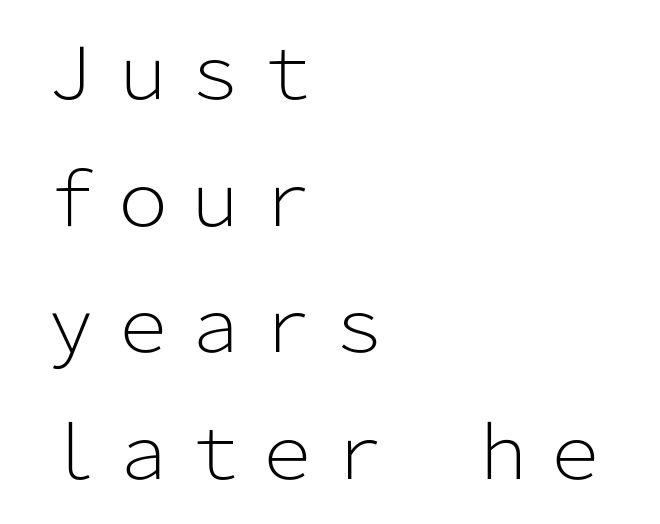
The image shows 72 px light sans-serif type, upright; set left-aligned, line spacing 1.76x, normal letter spacing, not underlined; low stroke contrast and a medium x-height.
